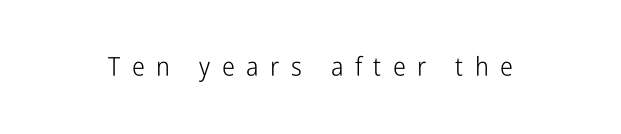
{"italic": "no", "bold": "no", "underline": "no", "letter_spacing": "wide", "letter_spacing_em": 0.44, "glyph_px": 26}
